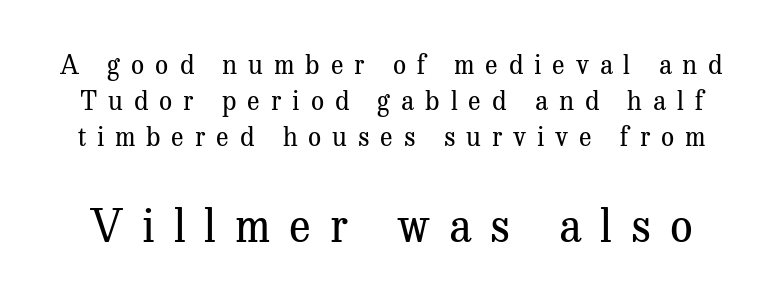
The image shows 45 px regular-weight serif type, upright; set normal line spacing (1.38x), unusually wide letter spacing (+0.42 em), not underlined; the second (bottom) block is 1.73x larger; medium stroke contrast and a medium x-height.
